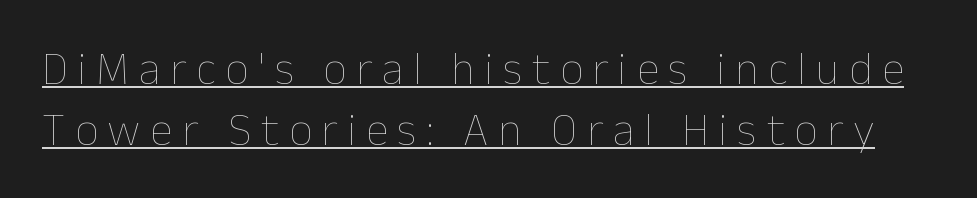
Q: Is the text bold? A: No.
Q: Is the text italic (slanted)? A: No, it is upright.
Q: Is the text underlined? A: Yes.
Q: Is the spacing between letters normal or unusually wide? A: Unusually wide.
Q: Is the spacing between lines tight, normal or loose? A: Normal.
Q: Width (condensed, normal, or wide)? A: Normal.
Q: Stroke contrast? A: Low.
Q: x-height? A: Medium.
Q: Monospaced? A: No.
